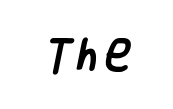
{"serif": "no", "width": "condensed", "stroke_contrast": "low", "x_height": "large", "monospaced": "no", "underline": "no", "glyph_px": 36}
